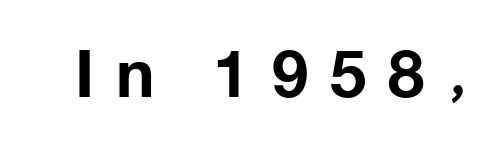
Unlike a traditional serif, this face leaves its strokes unadorned. Spacing verdict: proportional, widths tailored to each character. Type without underlining. Unlike italic type, these characters show no tilt at all. The gaps between neighbouring characters are conspicuously large. Its strokes are broad and dark, the hallmark of bold type.
